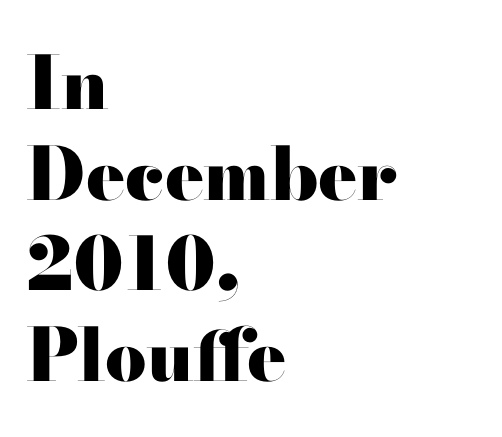
{"serif": "yes", "italic": "no", "bold": "yes", "weight": "heavy", "width": "wide", "stroke_contrast": "high", "x_height": "small", "monospaced": "no", "underline": "no", "align": "left", "line_spacing_ratio": 1.24, "letter_spacing": "normal", "letter_spacing_em": 0.0, "glyph_px": 73}
